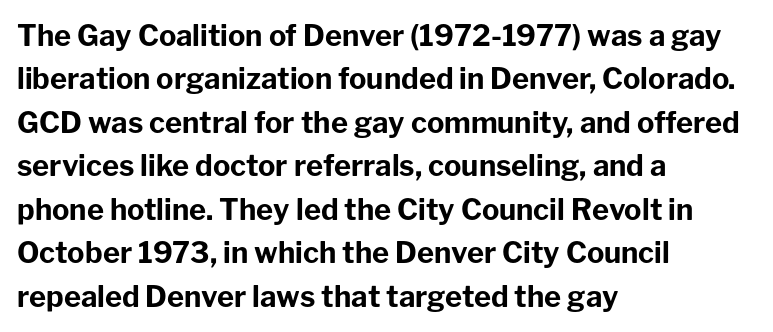
How would I describe the line gaps? Plain and ordinary. This rendering leaves character spacing at its baseline value. Looks like regular typesetting: each glyph gets only the width it needs. The passage shown is typeset with a sans-serif family. A clean baseline with only descenders dipping below it. Weight: bold.
